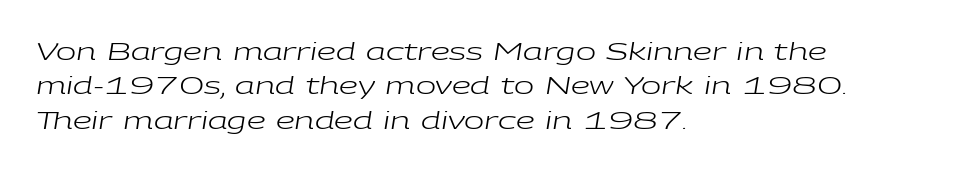
{"italic": "yes", "lean": "right", "slant_degrees": 9, "bold": "no", "underline": "no", "align": "left", "line_spacing": "normal", "line_spacing_ratio": 1.43, "letter_spacing": "normal", "letter_spacing_em": 0.0, "glyph_px": 24}
